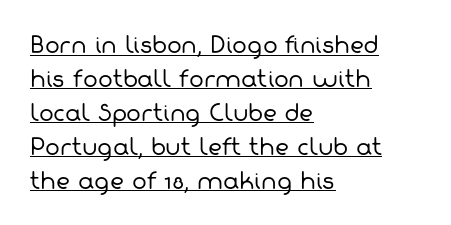
The image shows 22 px text type; set left-aligned, normal line spacing (1.54x), normal letter spacing, underlined.
